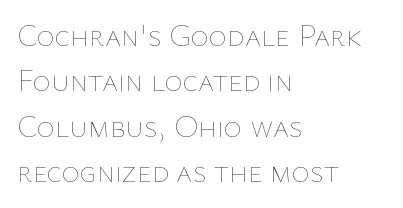
{"italic": "no", "bold": "no", "weight": "thin", "width": "normal", "stroke_contrast": "low", "x_height": "medium", "monospaced": "no", "underline": "no", "align": "left", "line_spacing": "normal", "line_spacing_ratio": 1.46, "letter_spacing": "normal", "letter_spacing_em": 0.0, "glyph_px": 31}
